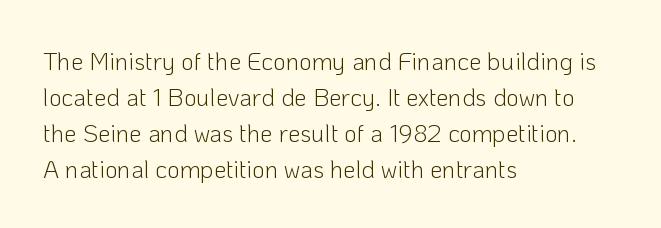
The rendering anchors every line to the left-hand side. Words appear dense and cohesive because spacing is normal. Does the leading feel generous? No, just average. A quiet, ordinary-to-light weight characterises the typeface.
